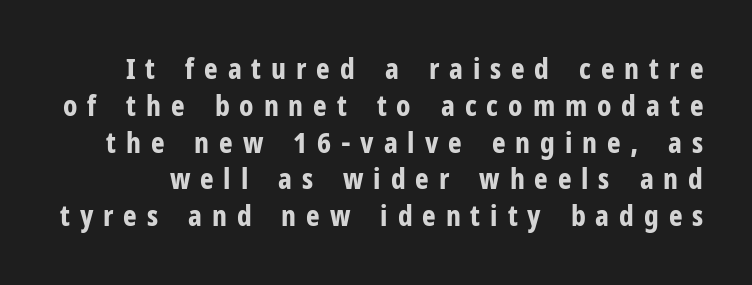
Notice how the stems are strictly vertical — no italics here. Heavy, bold letterforms. Is this a fixed-width face? No — the glyphs have proportional, varying widths. The strip under each line holds only bare page.
